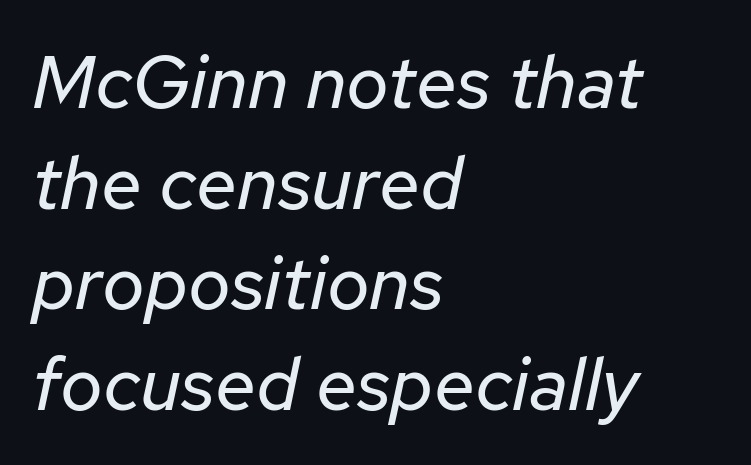
Q: Is the text bold? A: No.
Q: Is the text italic (slanted)? A: Yes, it leans right by about 12 degrees.
Q: Is the text underlined? A: No.
Q: How is the paragraph aligned? A: Left-aligned.
Q: Is the spacing between letters normal or unusually wide? A: Normal.
Q: Is the spacing between lines tight, normal or loose? A: Normal.
Q: Width (condensed, normal, or wide)? A: Normal.
Q: Stroke contrast? A: Low.
Q: x-height? A: Medium.
Q: Monospaced? A: No.
